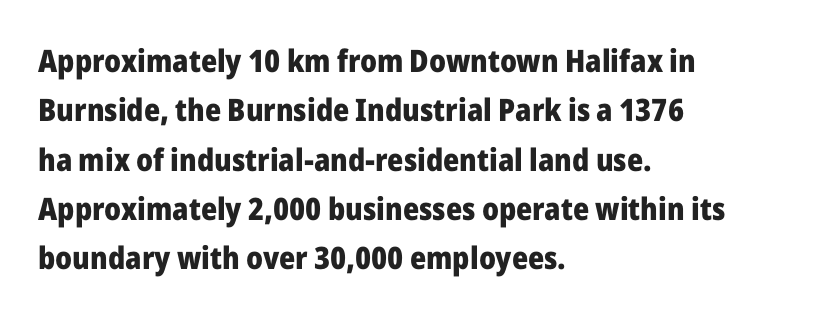
{"serif": "no", "italic": "no", "bold": "yes", "weight": "heavy", "width": "normal", "stroke_contrast": "low", "x_height": "medium", "monospaced": "no", "underline": "no", "align": "left", "line_spacing": "normal", "line_spacing_ratio": 1.59, "letter_spacing": "normal", "letter_spacing_em": 0.0, "glyph_px": 31}
